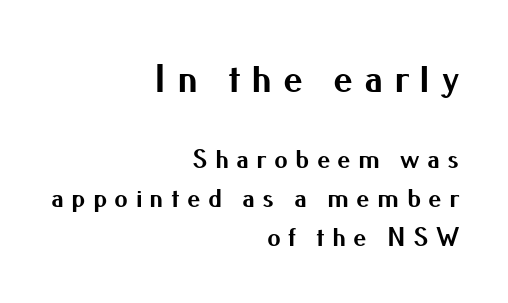
Upright lettering throughout. This rendering employs a face without finishing strokes, i.e., a sans-serif. Does the weight exceed regular? Yes, all the way to bold. Each row of text sits above clean, open space.
